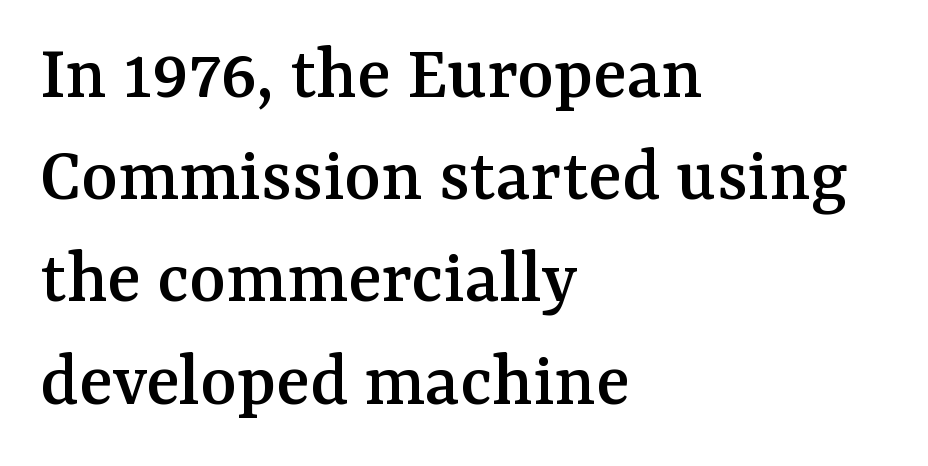
The image shows 78 px serif type, upright; set left-aligned, normal line spacing (1.31x), normal letter spacing, not underlined; medium stroke contrast and a medium x-height.
